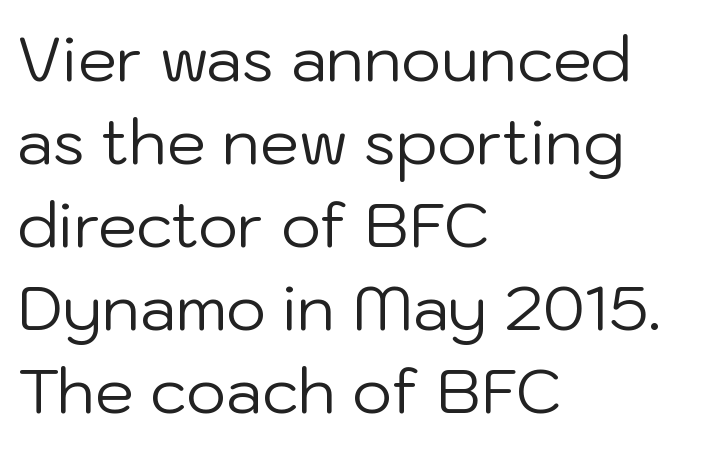
{"serif": "no", "italic": "no", "bold": "no", "weight": "regular", "width": "normal", "stroke_contrast": "low", "x_height": "medium", "monospaced": "no", "underline": "no", "align": "left", "line_spacing": "normal", "line_spacing_ratio": 1.34, "letter_spacing": "normal", "letter_spacing_em": 0.0, "glyph_px": 62}
